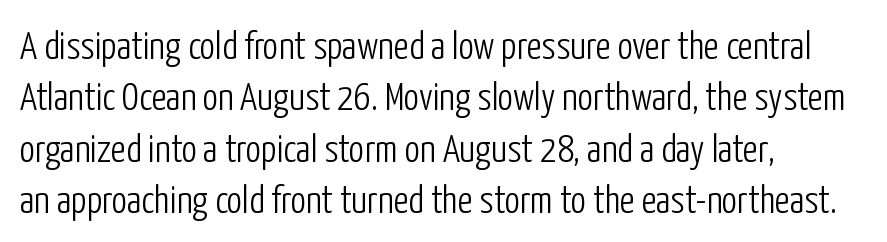
{"serif": "no", "italic": "no", "bold": "no", "weight": "light", "width": "condensed", "stroke_contrast": "low", "x_height": "medium", "monospaced": "no", "underline": "no", "align": "left", "line_spacing": "normal", "line_spacing_ratio": 1.32, "letter_spacing": "normal", "letter_spacing_em": 0.0, "glyph_px": 39}
